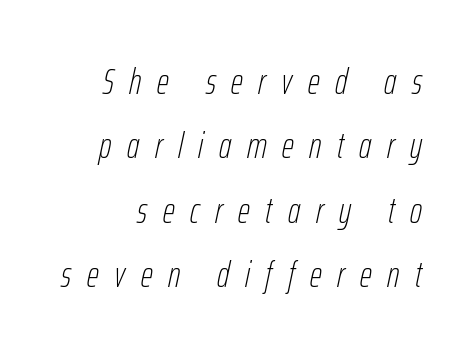
{"italic": "yes", "lean": "right", "slant_degrees": 12, "bold": "no", "weight": "thin", "width": "condensed", "stroke_contrast": "low", "x_height": "medium", "monospaced": "no", "underline": "no", "line_spacing_ratio": 1.74, "letter_spacing": "wide", "letter_spacing_em": 0.42, "glyph_px": 37}
